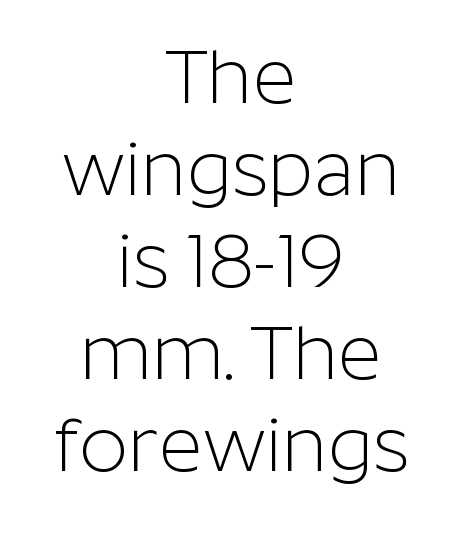
Q: Is the text bold? A: No.
Q: Is the text italic (slanted)? A: No, it is upright.
Q: Is the typeface a serif or a sans-serif typeface? A: Sans-serif.
Q: Is the text underlined? A: No.
Q: How is the paragraph aligned? A: Centered.
Q: Is the spacing between letters normal or unusually wide? A: Normal.
Q: Width (condensed, normal, or wide)? A: Normal.
Q: Stroke contrast? A: Low.
Q: x-height? A: Medium.
Q: Monospaced? A: No.
